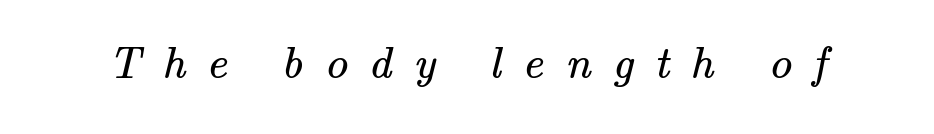
The image shows 45 px regular-weight serif type; set unusually wide letter spacing (+0.48 em), not underlined; medium stroke contrast and a small x-height.
